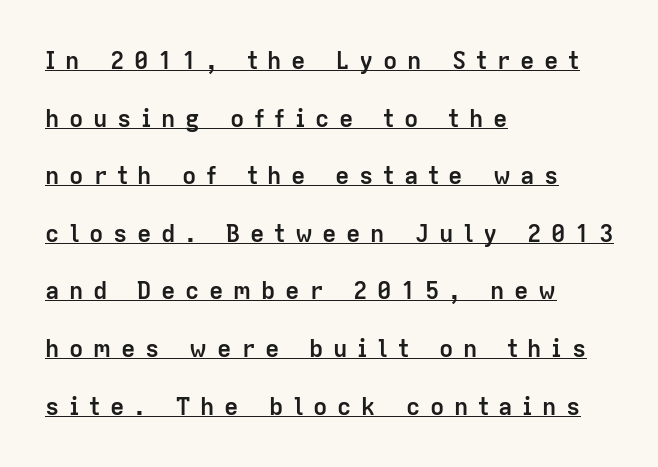
The image shows 24 px bold type, upright; set left-aligned, loose line spacing (2.4x), unusually wide letter spacing (+0.4 em), underlined.
